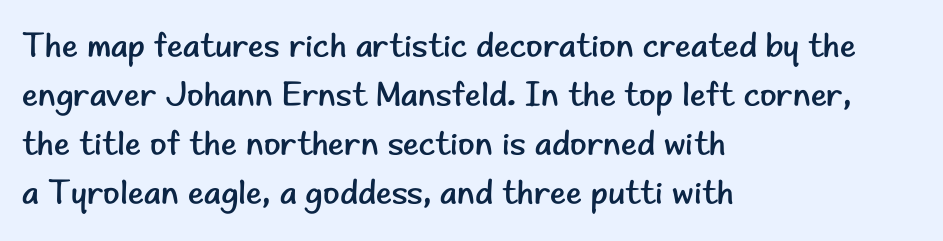
Q: Is the text bold? A: No.
Q: Is the text italic (slanted)? A: No, it is upright.
Q: Is the typeface a serif or a sans-serif typeface? A: Sans-serif.
Q: Is the text underlined? A: No.
Q: How is the paragraph aligned? A: Left-aligned.
Q: Is the spacing between letters normal or unusually wide? A: Normal.
Q: Is the spacing between lines tight, normal or loose? A: Normal.
Q: Width (condensed, normal, or wide)? A: Normal.
Q: Stroke contrast? A: Low.
Q: x-height? A: Small.
Q: Monospaced? A: No.
